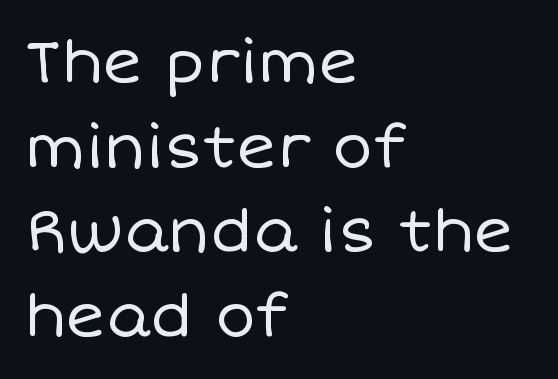
The passage shown is typed in a proportional face where columns would drift. The passage shown stacks its lines at a standard gap. Unmarked baselines from the first word to the last. Words appear dense and cohesive because spacing is normal. The strokes carry an ordinary text weight at most.
